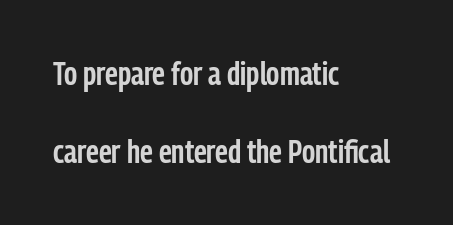
The image shows 33 px semibold, condensed sans-serif type, upright; set left-aligned, loose line spacing (2.37x), normal letter spacing, not underlined; low stroke contrast and a medium x-height.
